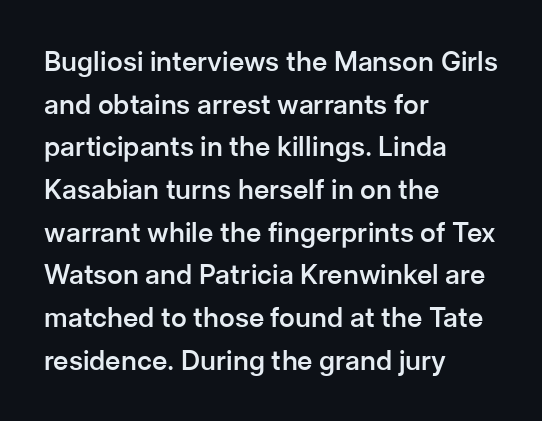
{"italic": "no", "bold": "semi", "underline": "no", "align": "left", "line_spacing": "normal", "line_spacing_ratio": 1.58, "letter_spacing": "normal", "letter_spacing_em": 0.0, "glyph_px": 27}
